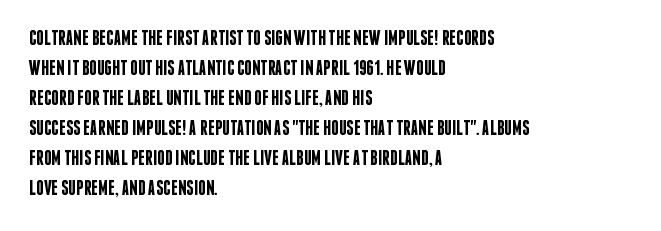
The image shows 21 px text type, upright; set left-aligned, normal line spacing (1.43x), normal letter spacing, not underlined.
